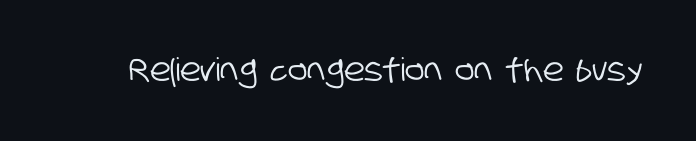
{"serif": "no", "width": "condensed", "stroke_contrast": "low", "x_height": "large", "monospaced": "no", "underline": "no", "letter_spacing": "normal", "letter_spacing_em": 0.0, "glyph_px": 32}
